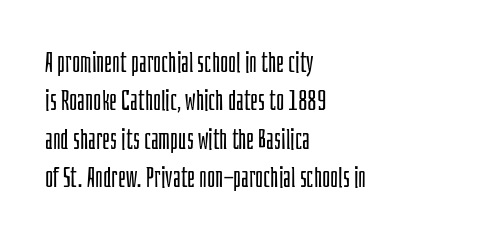
The image shows 28 px light, condensed sans-serif type, upright; set left-aligned, normal line spacing (1.37x), normal letter spacing, not underlined; low stroke contrast and a large x-height.
